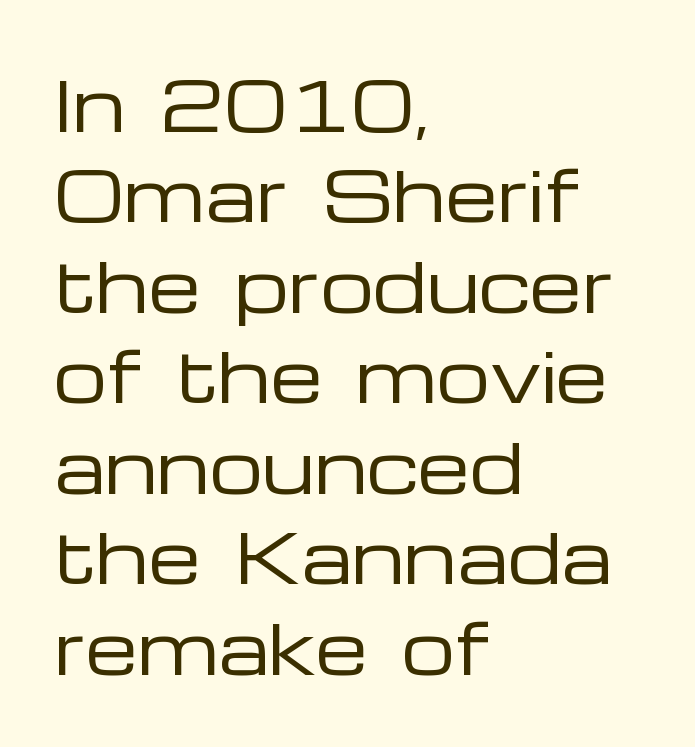
The image shows 67 px regular-weight, wide sans-serif type, upright; set left-aligned, normal line spacing (1.35x), normal letter spacing, not underlined; low stroke contrast and a medium x-height.
